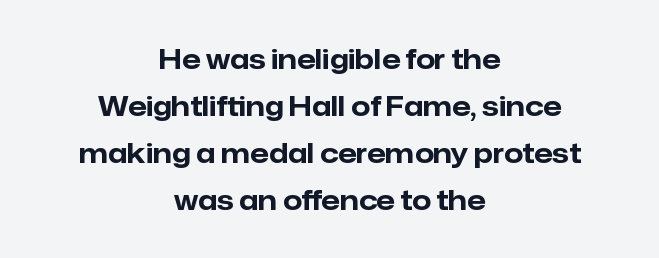
{"italic": "no", "bold": "yes", "underline": "no", "align": "center", "line_spacing_ratio": 1.74, "letter_spacing": "normal", "letter_spacing_em": 0.0, "glyph_px": 27}
